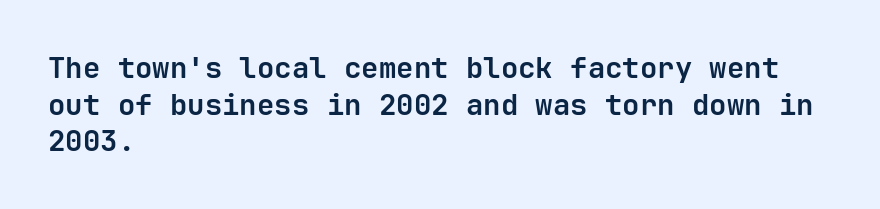
A student would call this left alignment; a typographer would say flush left, rag right. The rendering uses a bold face; every stroke is thick and dark. Default kerning and tracking; the words read as compact shapes. Nobody drew a line under any word here. The lettering stays uniformly vertical, giving the passage a roman look. The designer went with a sans here, leaving each stem footless.
